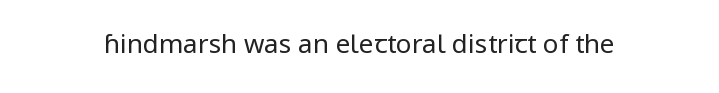
The image shows 26 px text type, upright; set normal letter spacing, not underlined.
